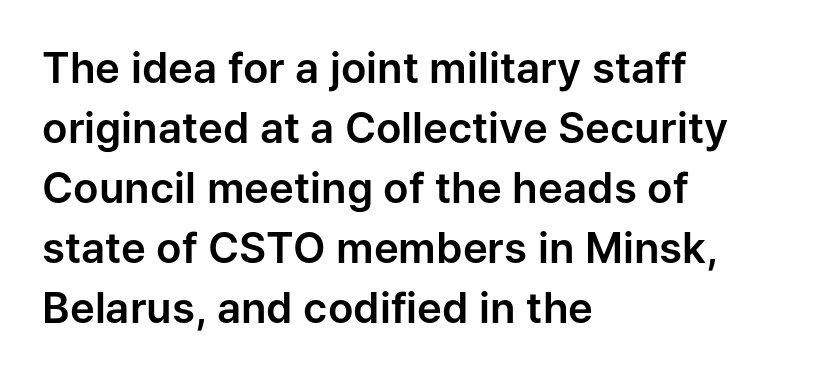
Q: Is the text italic (slanted)? A: No, it is upright.
Q: Is the typeface a serif or a sans-serif typeface? A: Sans-serif.
Q: Is the text underlined? A: No.
Q: How is the paragraph aligned? A: Left-aligned.
Q: Is the spacing between letters normal or unusually wide? A: Normal.
Q: Is the spacing between lines tight, normal or loose? A: Normal.
Q: Width (condensed, normal, or wide)? A: Normal.
Q: Stroke contrast? A: Low.
Q: x-height? A: Medium.
Q: Monospaced? A: No.
